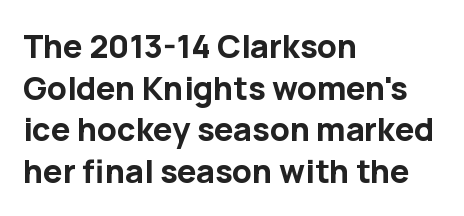
The image shows 32 px bold sans-serif type, upright; set left-aligned, normal line spacing (1.3x), normal letter spacing, not underlined; low stroke contrast and a medium x-height.
